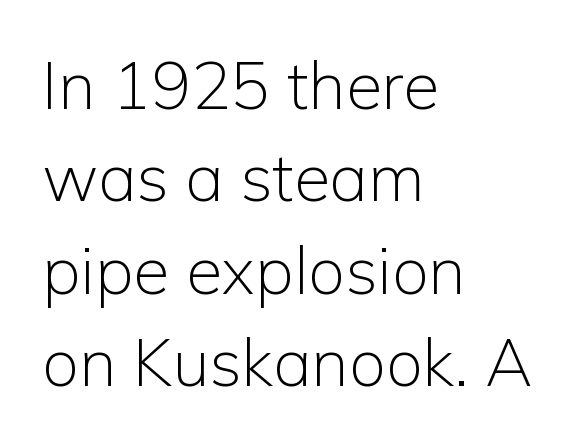
Regular leading. Visually the block forms a straight wall on the left and a jagged coastline on the right. Look at the bottom of the vertical strokes: they stop flat, with no serifs. The face used here is proportionally spaced, like ordinary book or web type. Ink coverage per letter is moderate at most.
